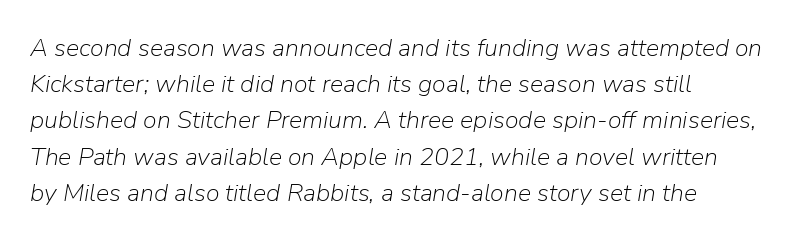
The horizontal fit of the characters is conventional and even. Honestly, there is no underline to notice here at all. Stems here are at most as thick as an everyday book face. The rendering anchors every line to the left-hand side. If you measured baseline to baseline, you'd find a middling distance.
